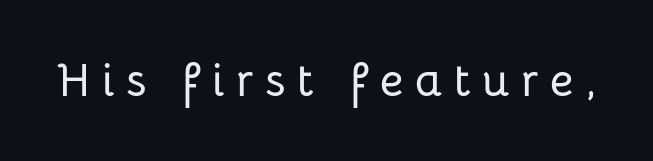
Q: Is the text italic (slanted)? A: No, it is upright.
Q: Is the typeface a serif or a sans-serif typeface? A: Sans-serif.
Q: Is the text underlined? A: No.
Q: Is the spacing between letters normal or unusually wide? A: Unusually wide.
Q: Width (condensed, normal, or wide)? A: Normal.
Q: Stroke contrast? A: Low.
Q: x-height? A: Medium.
Q: Monospaced? A: No.
